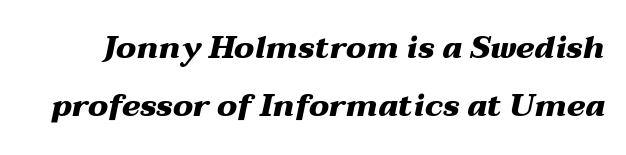
Designer's note — italics engaged. Caption: bold face, heavy strokes. Descenders are the only things crossing below the line. Letter spacing: default. Character widths vary here, with narrow letters taking less room than wide ones.
